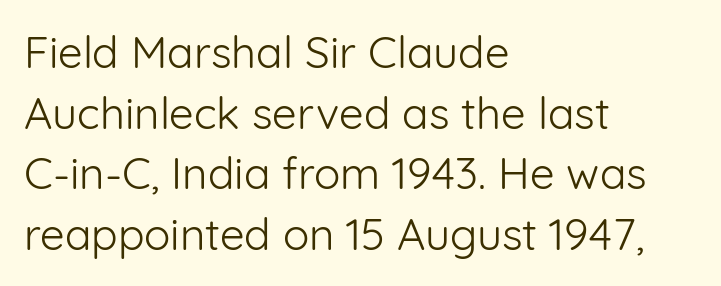
Horizontal alignment here is leftward, the default for most running prose. To sum up the face: it is a sans, with no serifs. The face looks like a standard text weight, possibly lighter. This rendering leaves character spacing at its baseline value. Character widths vary here, with narrow letters taking less room than wide ones.
